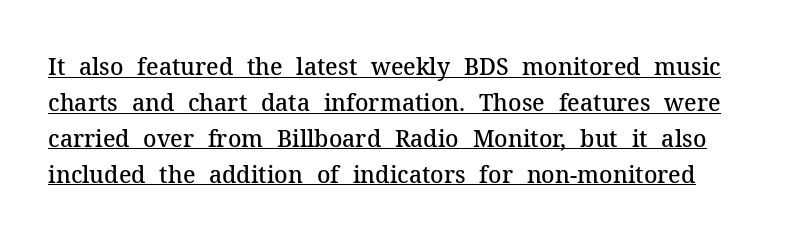
Q: Is the text bold? A: Semi-bold.
Q: Is the text italic (slanted)? A: No, it is upright.
Q: Is the text underlined? A: Yes.
Q: Is the spacing between letters normal or unusually wide? A: Normal.
Q: Is the spacing between lines tight, normal or loose? A: Normal.
